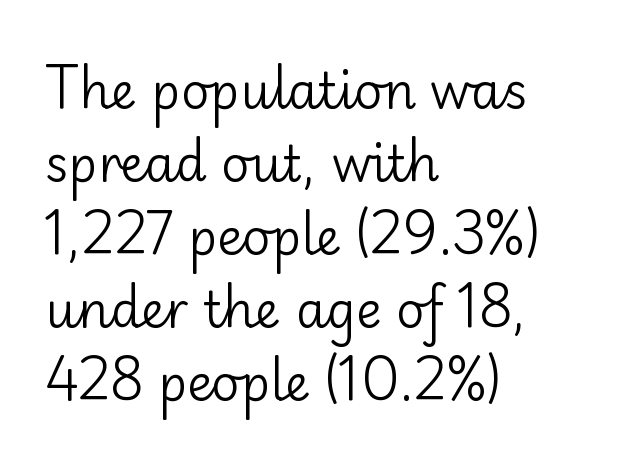
{"serif": "no", "italic": "no", "bold": "no", "weight": "regular", "width": "normal", "stroke_contrast": "low", "x_height": "small", "monospaced": "no", "underline": "no", "align": "left", "line_spacing": "normal", "line_spacing_ratio": 1.49, "letter_spacing": "normal", "letter_spacing_em": 0.0, "glyph_px": 49}
